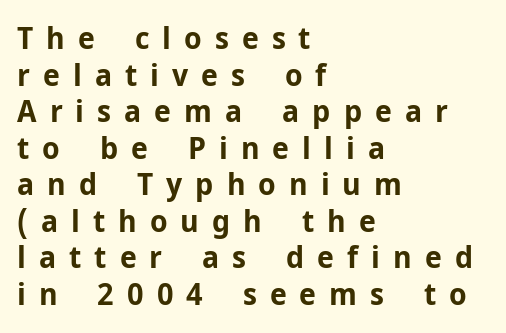
The image shows 31 px bold sans-serif type, upright; set left-aligned, line spacing 1.18x, unusually wide letter spacing (+0.42 em), not underlined; low stroke contrast and a medium x-height.
